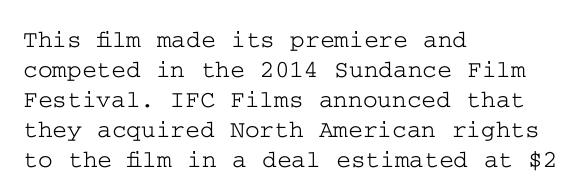
Q: Is the text italic (slanted)? A: No, it is upright.
Q: Is the text underlined? A: No.
Q: How is the paragraph aligned? A: Left-aligned.
Q: Is the spacing between letters normal or unusually wide? A: Normal.
